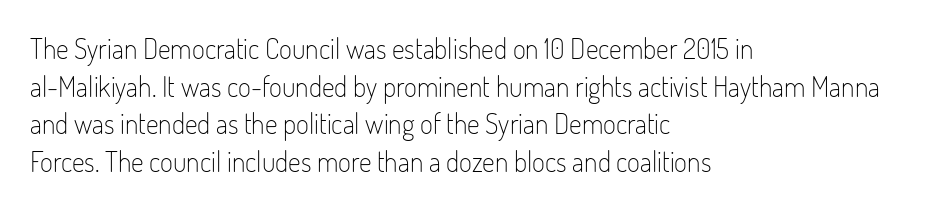
Q: Is the text bold? A: No.
Q: Is the text italic (slanted)? A: No, it is upright.
Q: Is the typeface a serif or a sans-serif typeface? A: Sans-serif.
Q: Is the text underlined? A: No.
Q: How is the paragraph aligned? A: Left-aligned.
Q: Is the spacing between letters normal or unusually wide? A: Normal.
Q: Is the spacing between lines tight, normal or loose? A: Normal.
Q: Width (condensed, normal, or wide)? A: Condensed.
Q: Stroke contrast? A: Low.
Q: x-height? A: Small.
Q: Monospaced? A: No.
